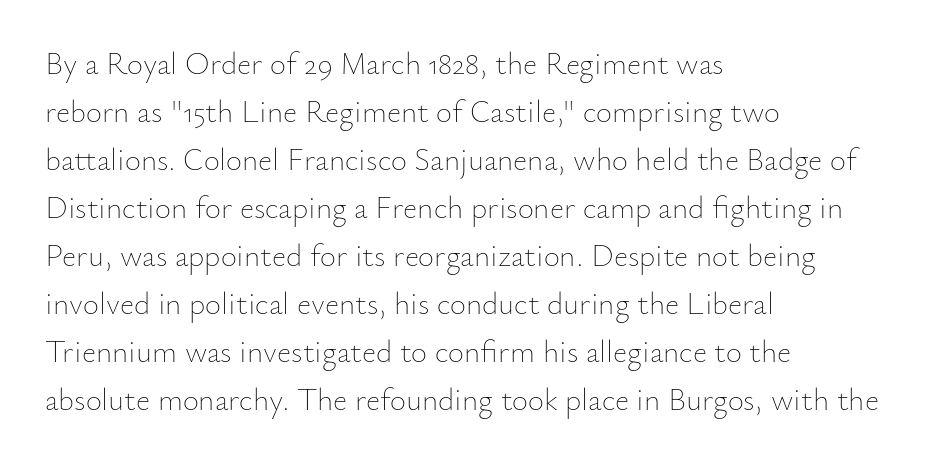
The passage shown is typed in a proportional face where columns would drift. Honestly, there is no underline to notice here at all. This rendering leaves character spacing at its baseline value. Rendered with straight, roman letterforms. Weight: regular or lighter.
